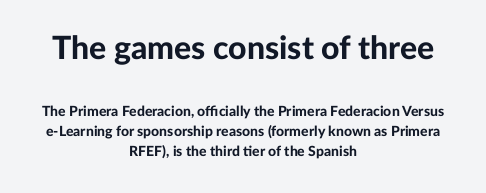
Does the lettering tilt? It doesn't — this is upright. Heavy-handed strokes throughout: this text is bold. The face used here is rendered with its standard letterfit. The passage shown begins with its larger block and ends with its smaller one. If you folded the block vertically in half, each line would mirror itself in length. The designer left line spacing at the default.
